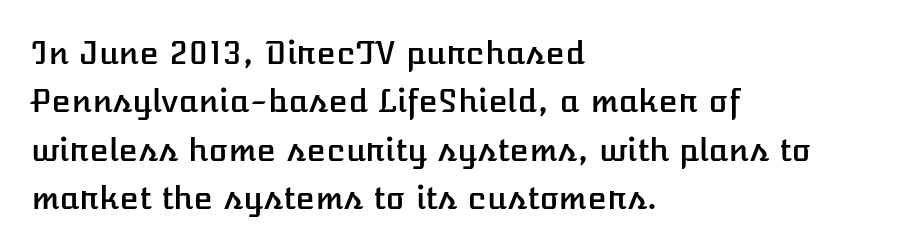
The image shows 32 px text type, upright; set left-aligned, normal line spacing (1.51x), normal letter spacing, not underlined; low stroke contrast and a medium x-height.
